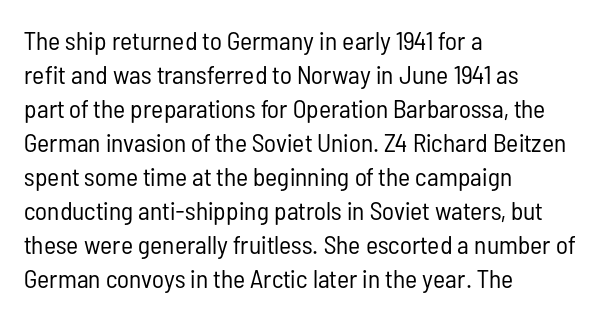
Descenders are the only things crossing below the line. All the whitespace from short lines collects on the right. Characters remain perfectly vertical along every line. The letters sit at their default tracking, neither squeezed nor spread.
